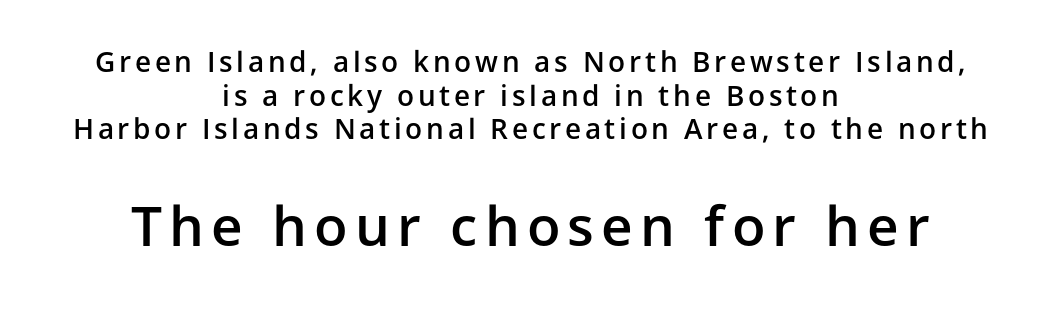
Each letter keeps its own natural width here, so spacing adapts to shape. Note: smaller setting up top, larger setting below. Typesetter's note: demi weight, one step under bold. This sample uses an upright cut, with every glyph sitting square on the baseline. Honestly, there is no underline to notice here at all. Look at the bottom of the vertical strokes: they stop flat, with no serifs.
